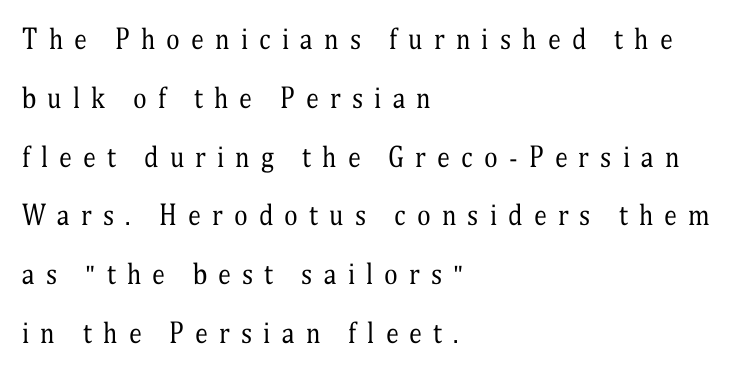
The image shows 26 px text type, upright; set left-aligned, loose line spacing (2.26x), unusually wide letter spacing (+0.43 em), not underlined.
